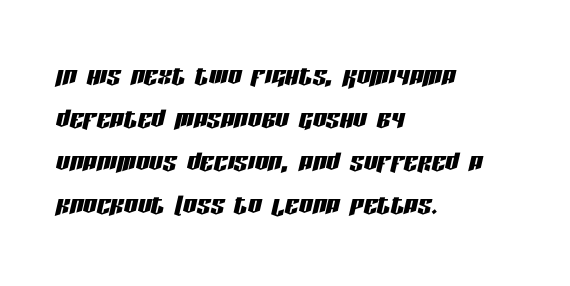
{"italic": "yes", "lean": "right", "slant_degrees": 13, "width": "condensed", "stroke_contrast": "low", "x_height": "large", "monospaced": "no", "underline": "no", "align": "left", "line_spacing": "normal", "line_spacing_ratio": 1.26, "letter_spacing": "normal", "letter_spacing_em": 0.0, "glyph_px": 34}
